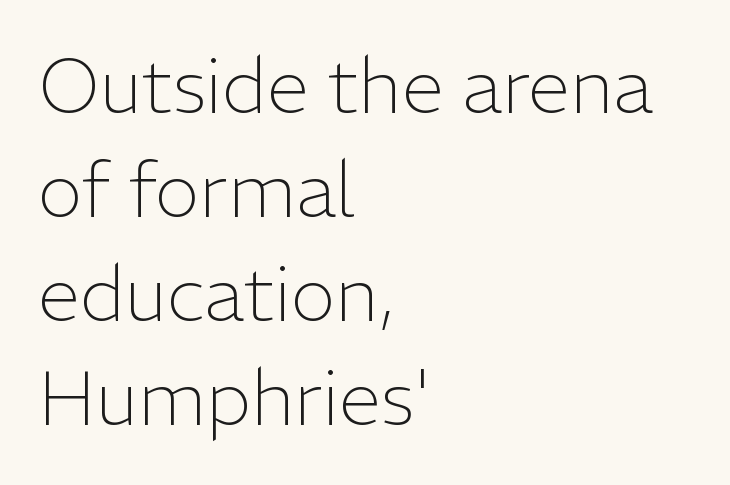
Q: Is the text bold? A: No.
Q: Is the text italic (slanted)? A: No, it is upright.
Q: Is the typeface a serif or a sans-serif typeface? A: Sans-serif.
Q: Is the text underlined? A: No.
Q: How is the paragraph aligned? A: Left-aligned.
Q: Is the spacing between letters normal or unusually wide? A: Normal.
Q: Is the spacing between lines tight, normal or loose? A: Normal.
Q: Width (condensed, normal, or wide)? A: Normal.
Q: Stroke contrast? A: Low.
Q: x-height? A: Medium.
Q: Monospaced? A: No.
